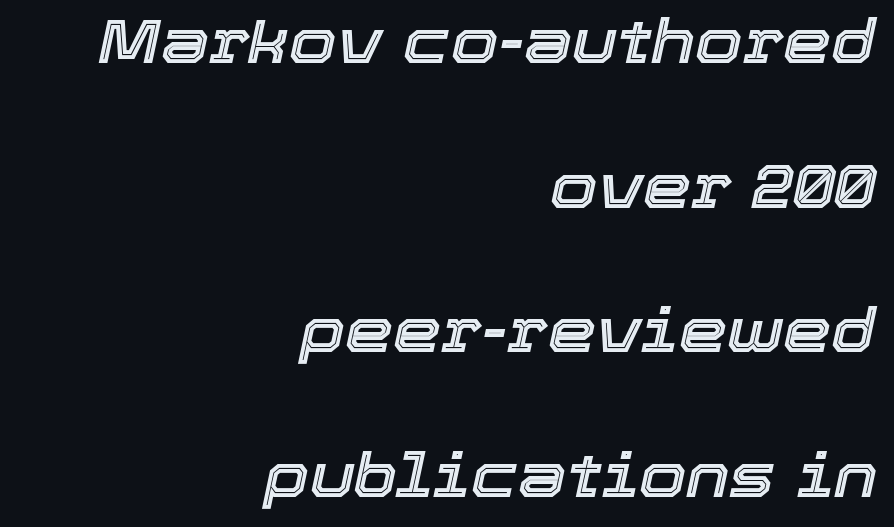
The letters are slanted; this is an italic face. Only glyphs here, with clear space below each row. Inter-character spacing is left at the font's built-in metrics. Students, observe: this is what heavily led, spacious text looks like. Think of a printed novel: that variable character pitch is what you see here. Caption: multi-line text, flush right, ragged left.
